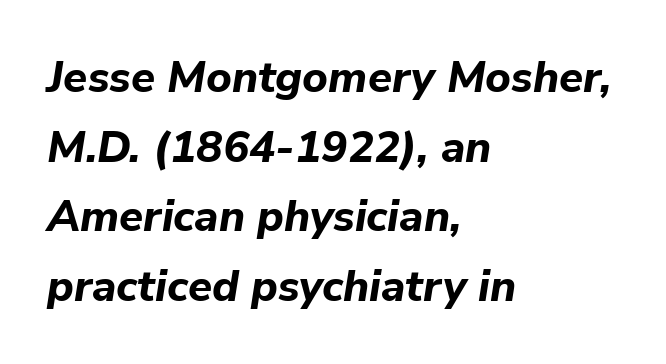
Q: Is the text bold? A: Yes.
Q: Is the text italic (slanted)? A: Yes, it leans right by about 9 degrees.
Q: Is the text underlined? A: No.
Q: How is the paragraph aligned? A: Left-aligned.
Q: Is the spacing between letters normal or unusually wide? A: Normal.
Q: Is the spacing between lines tight, normal or loose? A: Normal.
Q: Width (condensed, normal, or wide)? A: Normal.
Q: Stroke contrast? A: Low.
Q: x-height? A: Medium.
Q: Monospaced? A: No.
